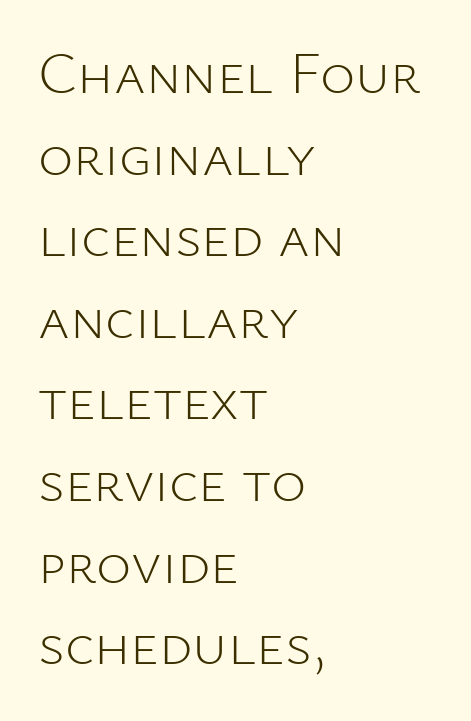
The image shows 60 px light sans-serif type, upright; set left-aligned, normal line spacing (1.36x), normal letter spacing, not underlined; low stroke contrast and a medium x-height.
